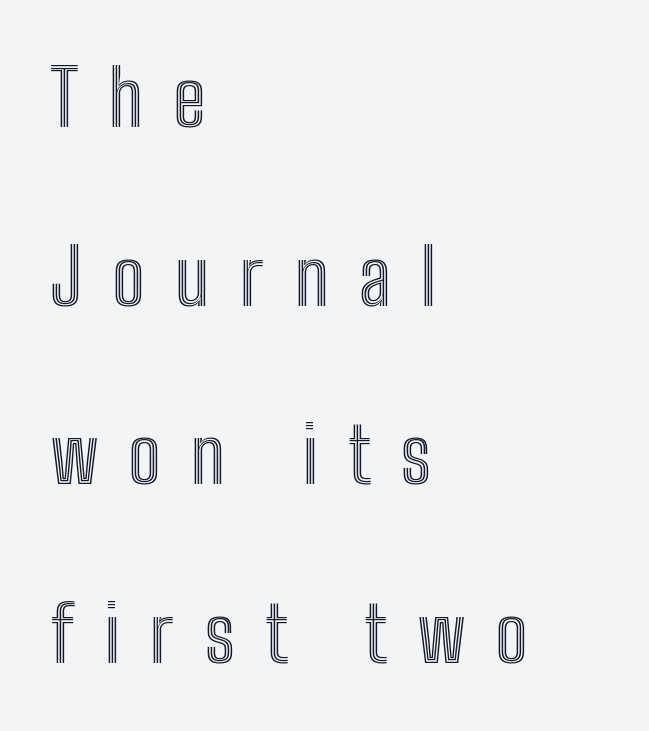
Q: Is the text italic (slanted)? A: No, it is upright.
Q: Is the text underlined? A: No.
Q: How is the paragraph aligned? A: Left-aligned.
Q: Is the spacing between letters normal or unusually wide? A: Unusually wide.
Q: Is the spacing between lines tight, normal or loose? A: Loose.
Q: Width (condensed, normal, or wide)? A: Condensed.
Q: x-height? A: Medium.
Q: Monospaced? A: No.
